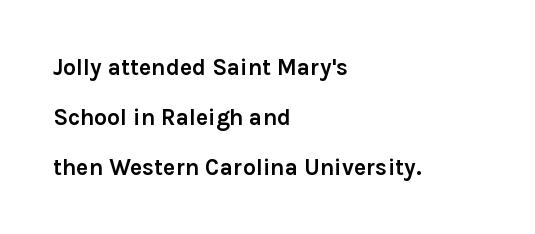
{"italic": "no", "bold": "yes", "underline": "no", "align": "left", "line_spacing": "loose", "line_spacing_ratio": 2.17, "letter_spacing": "normal", "letter_spacing_em": 0.0, "glyph_px": 23}
